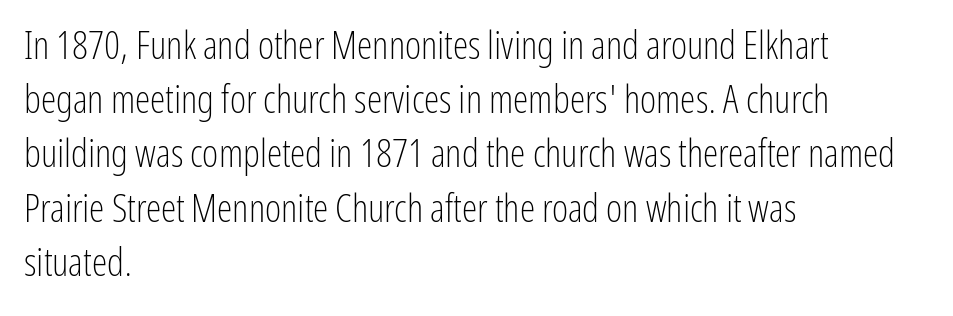
The image shows 39 px light, condensed sans-serif type, upright; set left-aligned, normal line spacing (1.39x), normal letter spacing, not underlined; low stroke contrast and a medium x-height.
